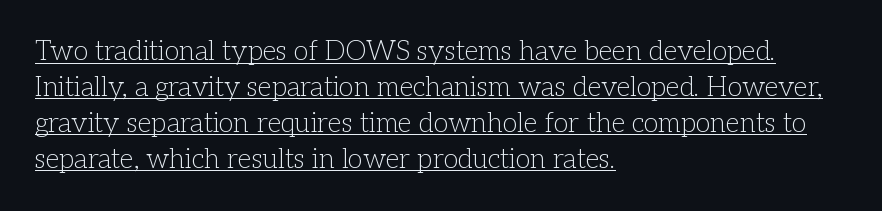
Does extra space separate the letters? No, they use regular spacing. Ordinary non-slanted type is in use. Where is the straight margin? On the left. What's the leading like? Ordinary, nothing unusual. Heft: none added — not bold.
